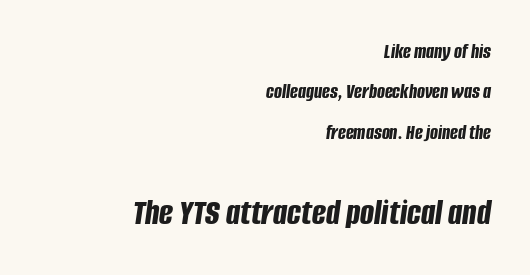
The image shows 37 px bold, condensed type, italic (leaning right); set right-aligned, loose line spacing (1.92x), normal letter spacing, not underlined; the second (bottom) block is 1.76x larger; low stroke contrast and a large x-height.
